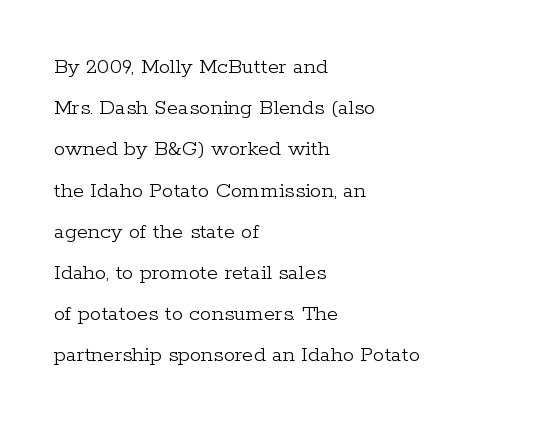
Do the letters lean? They stand straight. The gap between lines stays unmarked. Notice how the passage keeps a crisp vertical edge on the left only. These glyphs show unthickened strokes, regular width or finer. The type is set solid horizontally, with unmodified tracking.
